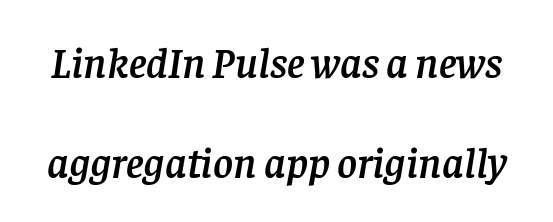
Character widths vary here, with narrow letters taking less room than wide ones. This is serif lettering, the kind often seen in printed books. Letters rest on an invisible, unmarked baseline. Characters are canted at an angle relative to the baseline's perpendicular. The type is set solid horizontally, with unmodified tracking.
